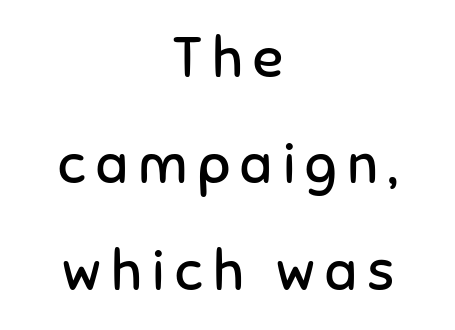
The image shows 56 px regular-weight sans-serif type, upright; set centered, loose line spacing (1.9x), not underlined; low stroke contrast and a medium x-height.
